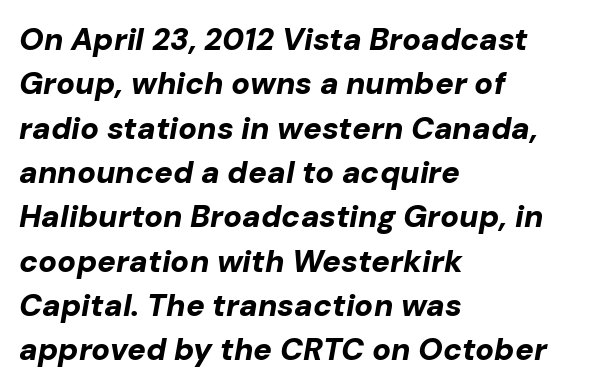
{"italic": "yes", "lean": "right", "slant_degrees": 10, "bold": "yes", "weight": "bold", "width": "normal", "stroke_contrast": "low", "x_height": "medium", "monospaced": "no", "underline": "no", "align": "left", "line_spacing": "normal", "line_spacing_ratio": 1.43, "letter_spacing": "normal", "letter_spacing_em": 0.0, "glyph_px": 31}
